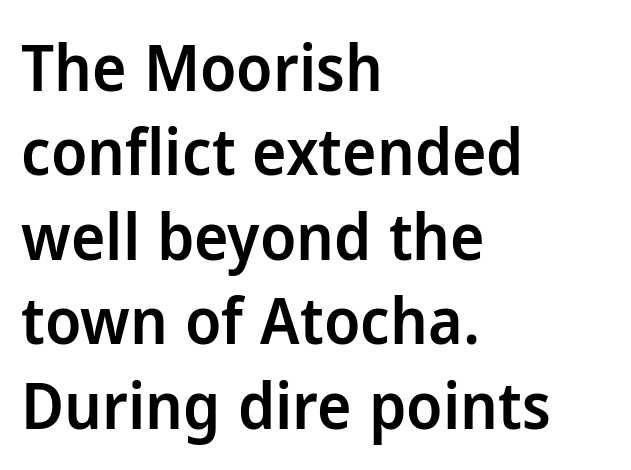
The image shows 65 px semibold sans-serif type, upright; set left-aligned, normal line spacing (1.3x), normal letter spacing, not underlined; low stroke contrast and a medium x-height.
